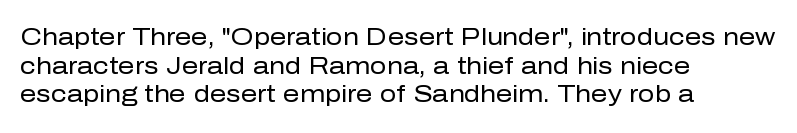
The image shows 23 px text type, upright; set left-aligned, line spacing 1.24x, normal letter spacing, not underlined.
